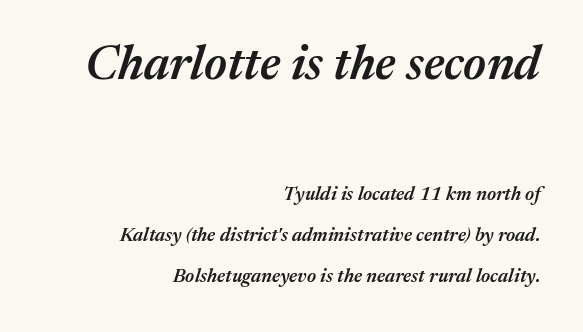
Italic: yes, the glyphs are oblique. The face used here appears at its bigger size in the upper chunk. The passage shown is typed in a proportional face where columns would drift. Reading down the column, the eye jumps a long way to each next line. All the whitespace from short lines collects on the left.
